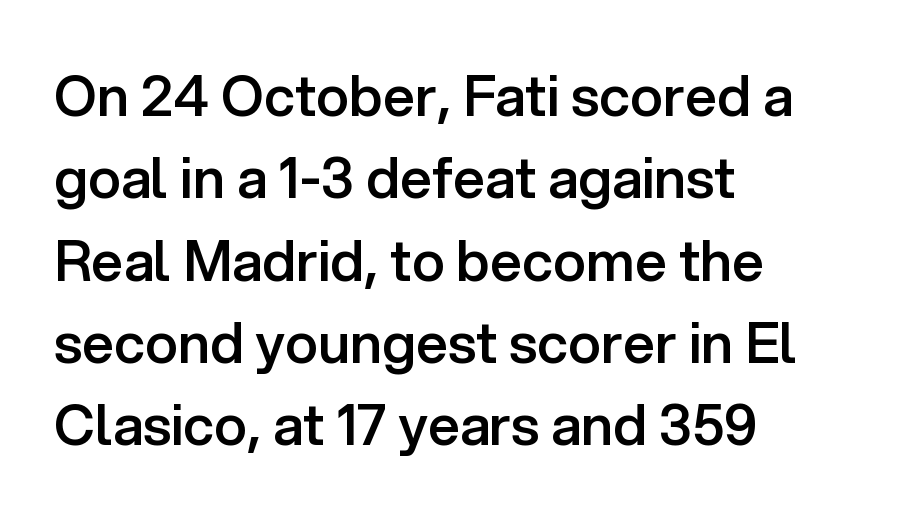
The image shows 56 px semibold sans-serif type, upright; set left-aligned, normal line spacing (1.47x), normal letter spacing, not underlined; low stroke contrast and a medium x-height.
